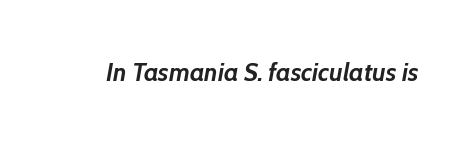
{"italic": "yes", "lean": "right", "slant_degrees": 10, "bold": "yes", "underline": "no", "letter_spacing": "normal", "letter_spacing_em": 0.0, "glyph_px": 26}
